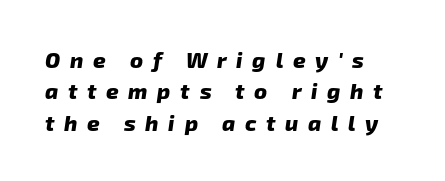
Students, note that the glyphs here are deliberately spaced far apart. Reading down the column, the eye jumps a familiar distance to each next line. Strong, thick strokes mark this as bold type. The typesetter chose a ragged-right arrangement here. Has an underline been added? It has not.
